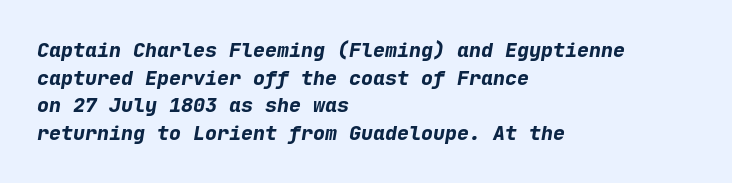
The image shows 20 px bold type, italic (leaning right); set left-aligned, normal line spacing (1.38x), normal letter spacing, not underlined.
